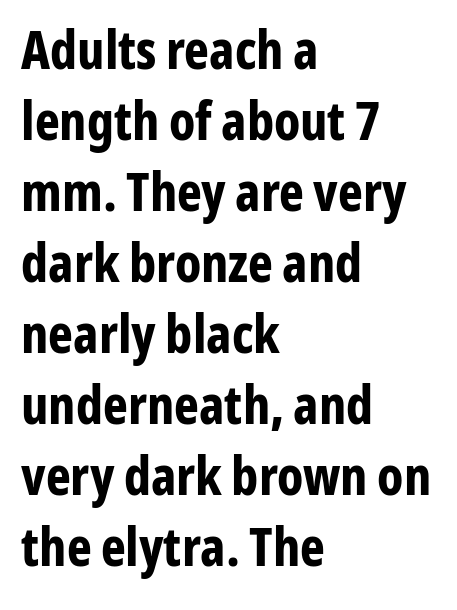
The image shows 53 px bold, condensed sans-serif type, upright; set left-aligned, normal line spacing (1.34x), normal letter spacing, not underlined; low stroke contrast and a medium x-height.
